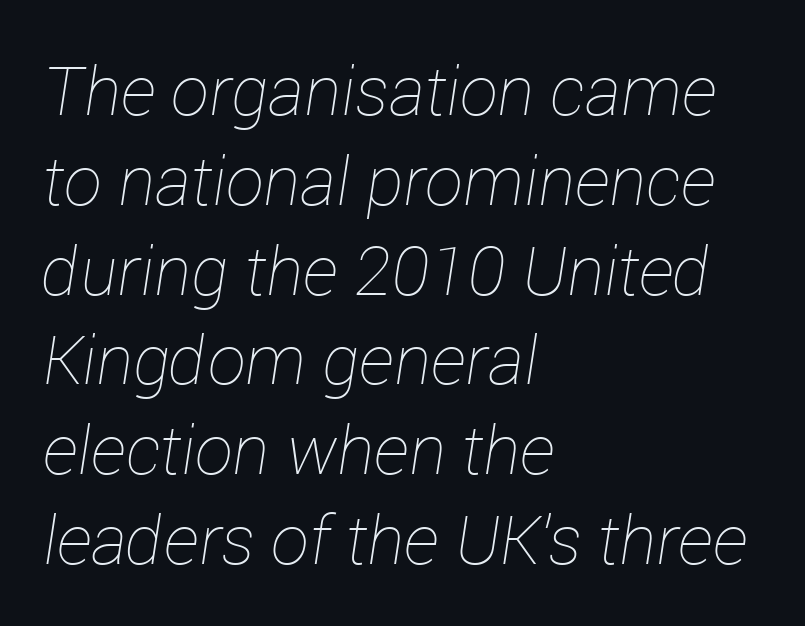
{"italic": "yes", "lean": "right", "slant_degrees": 12, "bold": "no", "weight": "thin", "width": "normal", "stroke_contrast": "low", "x_height": "medium", "monospaced": "no", "underline": "no", "align": "left", "line_spacing": "normal", "line_spacing_ratio": 1.32, "letter_spacing": "normal", "letter_spacing_em": 0.0, "glyph_px": 68}
